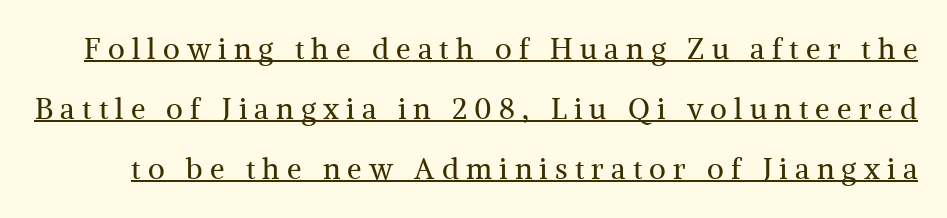
Unlike italic type, these characters show no tilt at all. Bold? No — there's no thickening of the strokes. Spacing verdict: proportional, widths tailored to each character. The font family rendered here belongs to the serif group.
